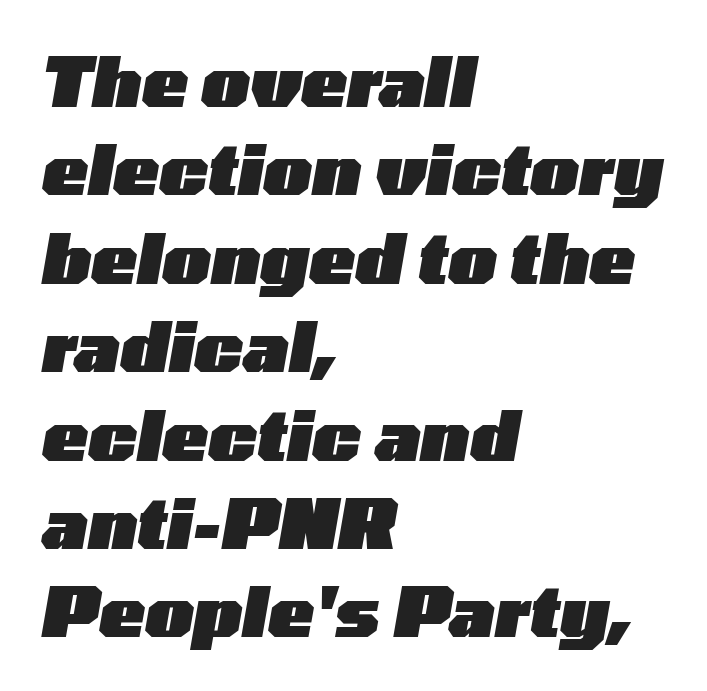
{"italic": "yes", "lean": "right", "slant_degrees": 10, "bold": "yes", "weight": "heavy", "width": "wide", "stroke_contrast": "low", "x_height": "medium", "monospaced": "no", "underline": "no", "align": "left", "line_spacing": "normal", "line_spacing_ratio": 1.3, "letter_spacing": "normal", "letter_spacing_em": 0.0, "glyph_px": 68}
